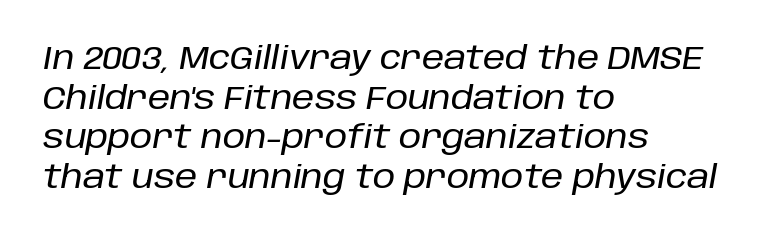
{"italic": "yes", "lean": "right", "slant_degrees": 10, "width": "normal", "stroke_contrast": "low", "x_height": "large", "monospaced": "no", "underline": "no", "align": "left", "line_spacing_ratio": 1.24, "letter_spacing": "normal", "letter_spacing_em": 0.0, "glyph_px": 32}
